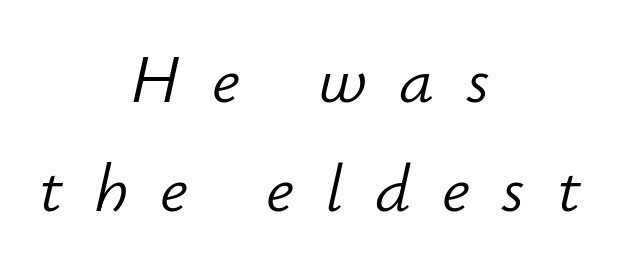
Q: Is the text bold? A: No.
Q: Is the text italic (slanted)? A: Yes, it leans right by about 12 degrees.
Q: Is the text underlined? A: No.
Q: How is the paragraph aligned? A: Centered.
Q: Is the spacing between letters normal or unusually wide? A: Unusually wide.
Q: Is the spacing between lines tight, normal or loose? A: Normal.
Q: Width (condensed, normal, or wide)? A: Normal.
Q: Stroke contrast? A: Low.
Q: x-height? A: Small.
Q: Monospaced? A: No.
